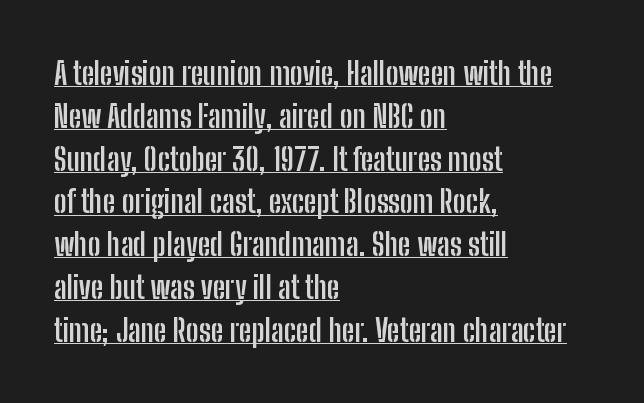
{"serif": "no", "italic": "no", "bold": "yes", "weight": "semibold", "width": "condensed", "stroke_contrast": "low", "x_height": "medium", "monospaced": "no", "underline": "yes", "align": "left", "line_spacing": "normal", "line_spacing_ratio": 1.38, "letter_spacing": "normal", "letter_spacing_em": 0.0, "glyph_px": 31}
